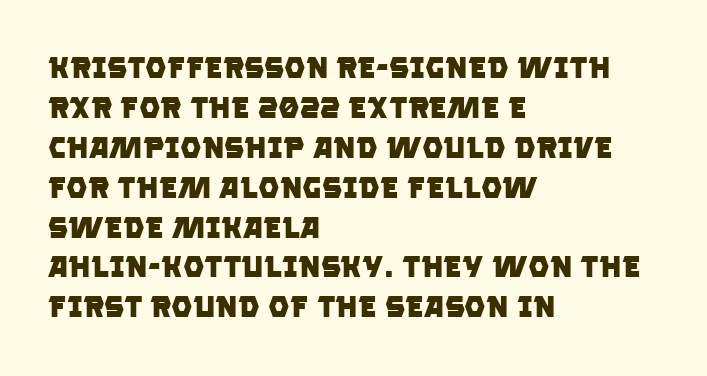
The image shows 30 px heavy sans-serif type; set left-aligned, normal line spacing (1.33x), normal letter spacing, not underlined; low stroke contrast and a large x-height.
